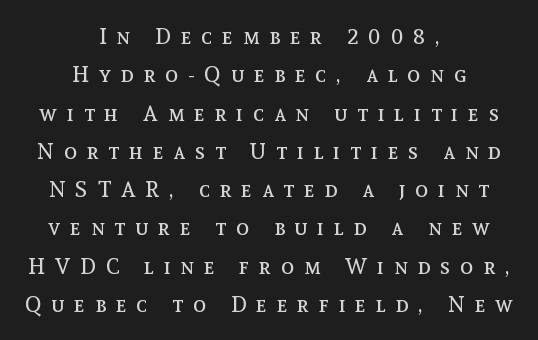
Italic? Not at all — the glyphs are vertical. No word sits above an underline. Stems and bowls with no extra thickness — not bold. Leftover space on each line is divided equally before and after the words.
